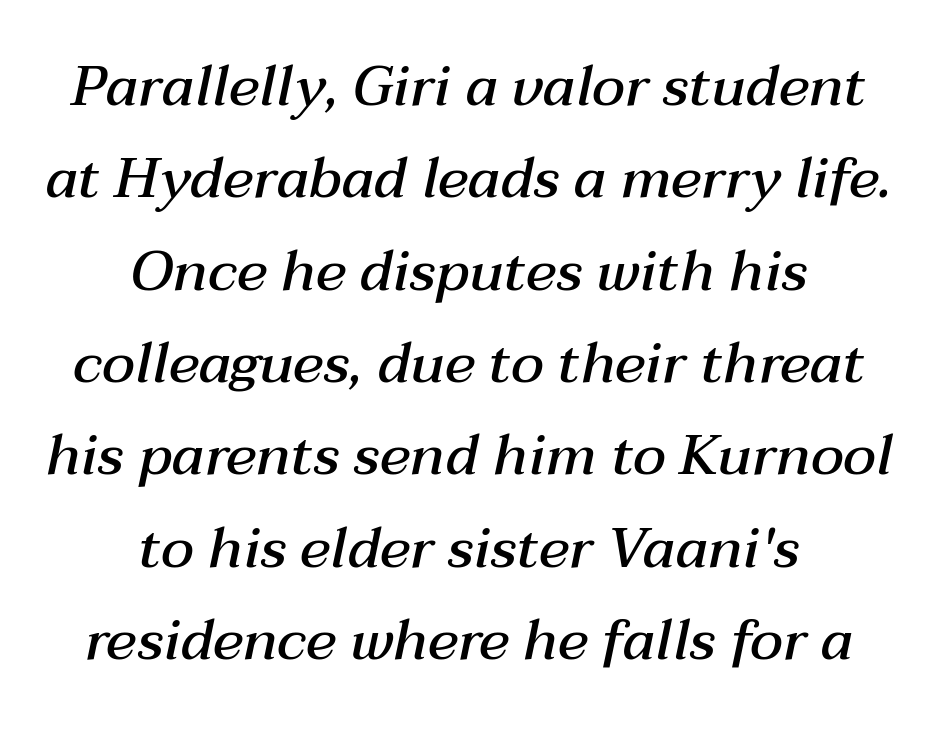
The image shows 57 px semibold type, italic (leaning right); set centered, normal line spacing (1.62x), normal letter spacing, not underlined; medium stroke contrast and a medium x-height.
